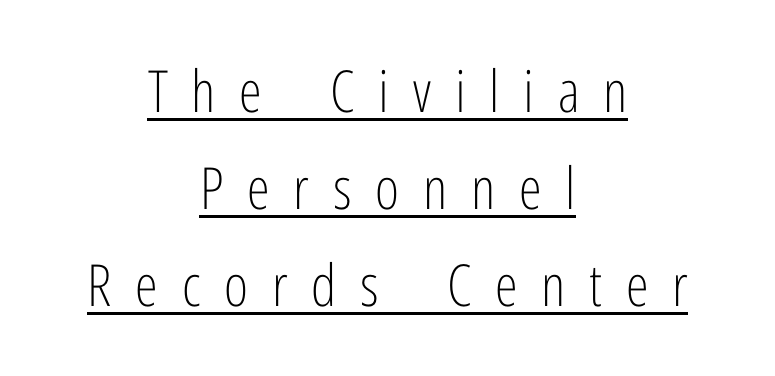
Each line of the rendering has a horizontal stroke beneath the glyphs. A typesetter would call this leading conventional body-copy spacing. Rendered with straight, roman letterforms. Neither beginnings nor endings align; midpoints do.
